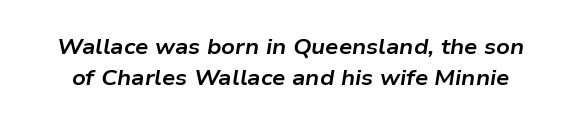
The face used here has the dense, thick strokes of a bold. Plain, unruled lines of type. The font's italic variant was chosen for this text. Baseline-to-baseline distance is the conventional proportion of letter height.
